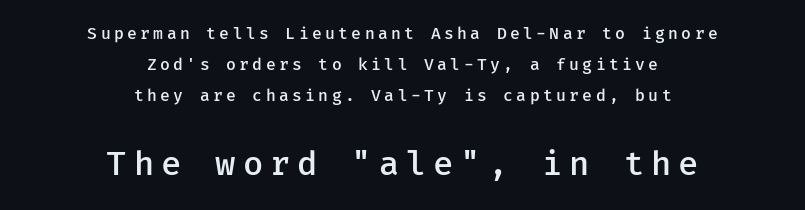
The image shows 33 px semibold sans-serif type, upright; set centered, loose line spacing (1.95x), unusually wide letter spacing (+0.21 em), not underlined; the second (bottom) block is 2.06x larger; low stroke contrast and a medium x-height.
